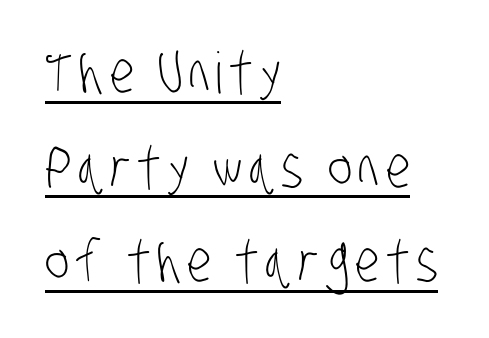
Compared with a typical body face, this is equally light or lighter still. The lines are quadded left. Does a line run under the words? Yes, clearly. Looks like regular typesetting: each glyph gets only the width it needs.
